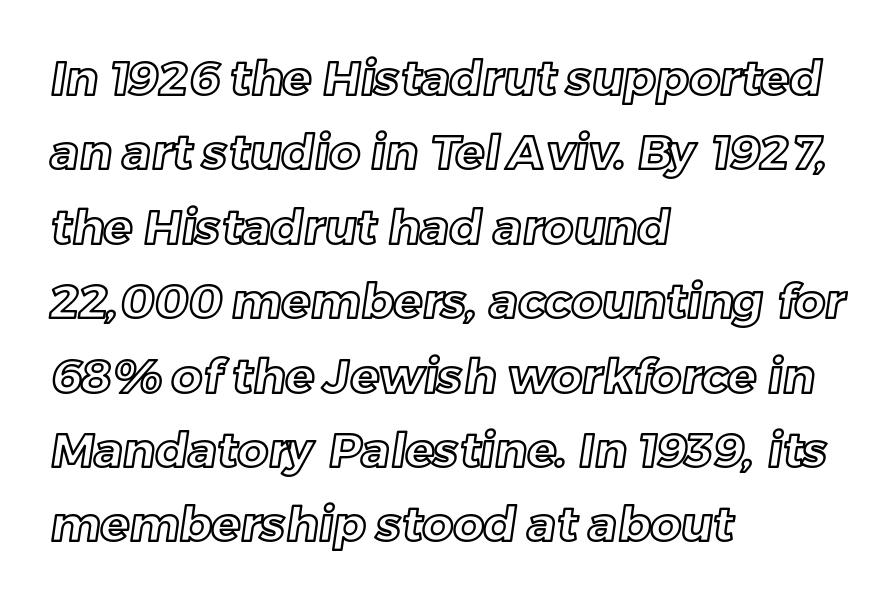
Q: Is the text underlined? A: No.
Q: How is the paragraph aligned? A: Left-aligned.
Q: Is the spacing between letters normal or unusually wide? A: Normal.
Q: Is the spacing between lines tight, normal or loose? A: Normal.
Q: Width (condensed, normal, or wide)? A: Normal.
Q: x-height? A: Medium.
Q: Monospaced? A: No.
